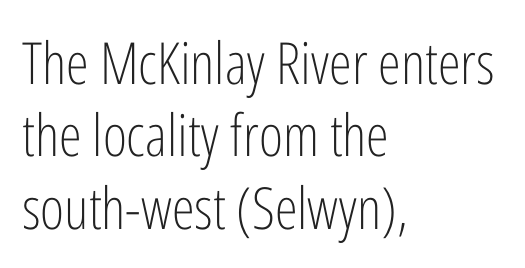
{"serif": "no", "italic": "no", "bold": "no", "weight": "light", "width": "condensed", "stroke_contrast": "low", "x_height": "medium", "monospaced": "no", "underline": "no", "align": "left", "line_spacing": "normal", "line_spacing_ratio": 1.25, "letter_spacing": "normal", "letter_spacing_em": 0.0, "glyph_px": 58}
